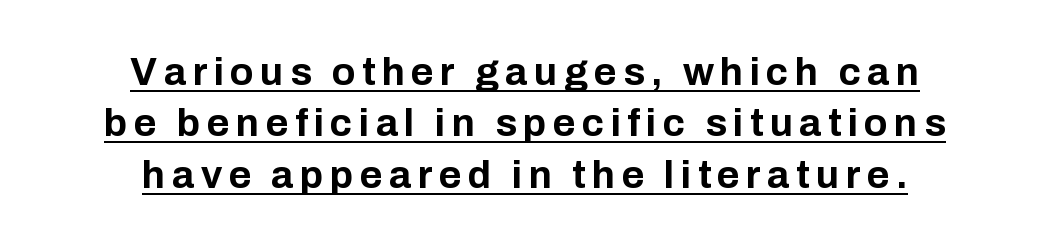
The image shows 39 px bold sans-serif type, upright; set centered, normal line spacing (1.32x), underlined; low stroke contrast and a medium x-height.
